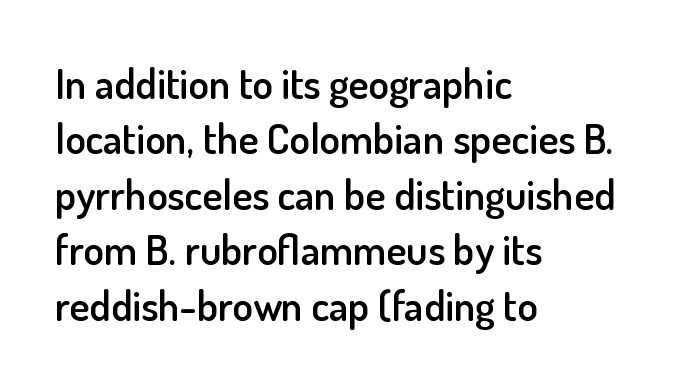
Notice how the stems are strictly vertical — no italics here. The face used here is rendered with its standard letterfit. Spacing verdict: proportional, widths tailored to each character. The glyphs are unaccompanied by any horizontal stroke below them. Baseline-to-baseline distance is the conventional proportion of letter height.
